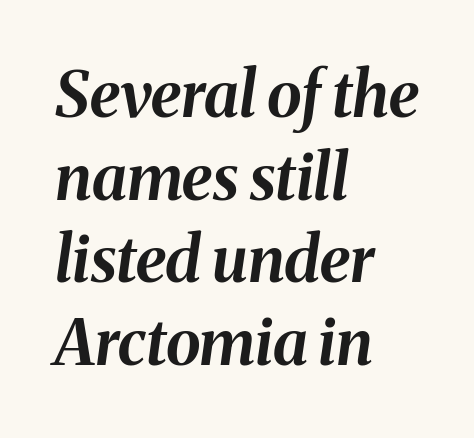
Q: Is the text bold? A: Yes.
Q: Is the text italic (slanted)? A: Yes, it leans right by about 8 degrees.
Q: Is the text underlined? A: No.
Q: How is the paragraph aligned? A: Left-aligned.
Q: Is the spacing between letters normal or unusually wide? A: Normal.
Q: Is the spacing between lines tight, normal or loose? A: Normal.
Q: Width (condensed, normal, or wide)? A: Normal.
Q: Stroke contrast? A: Medium.
Q: x-height? A: Medium.
Q: Monospaced? A: No.
